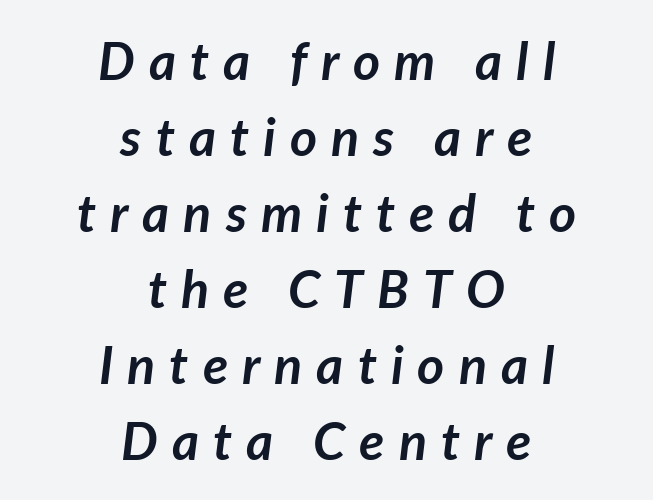
Q: Is the text bold? A: Yes.
Q: Is the text italic (slanted)? A: Yes, it leans right by about 7 degrees.
Q: Is the text underlined? A: No.
Q: How is the paragraph aligned? A: Centered.
Q: Is the spacing between letters normal or unusually wide? A: Unusually wide.
Q: Is the spacing between lines tight, normal or loose? A: Normal.
Q: Width (condensed, normal, or wide)? A: Normal.
Q: Stroke contrast? A: Low.
Q: x-height? A: Medium.
Q: Monospaced? A: No.
